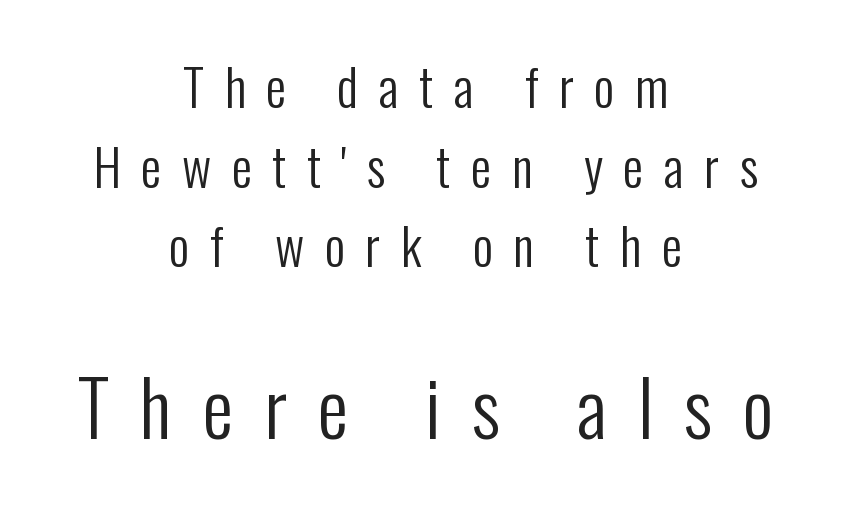
{"serif": "no", "italic": "no", "bold": "no", "weight": "regular", "width": "condensed", "stroke_contrast": "low", "x_height": "medium", "monospaced": "no", "underline": "no", "align": "center", "line_spacing": "normal", "line_spacing_ratio": 1.56, "letter_spacing": "wide", "letter_spacing_em": 0.4, "larger_block": "second", "size_ratio": 1.51, "glyph_px": 77}
